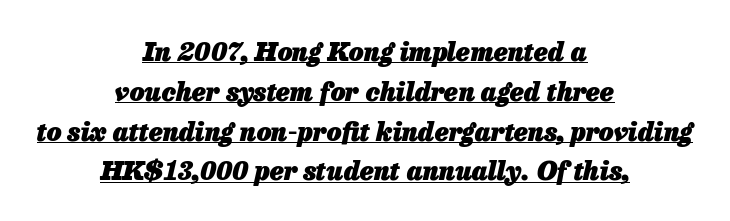
{"italic": "yes", "lean": "right", "slant_degrees": 13, "bold": "yes", "underline": "yes", "align": "center", "line_spacing": "normal", "line_spacing_ratio": 1.53, "letter_spacing": "normal", "letter_spacing_em": 0.0, "glyph_px": 26}
